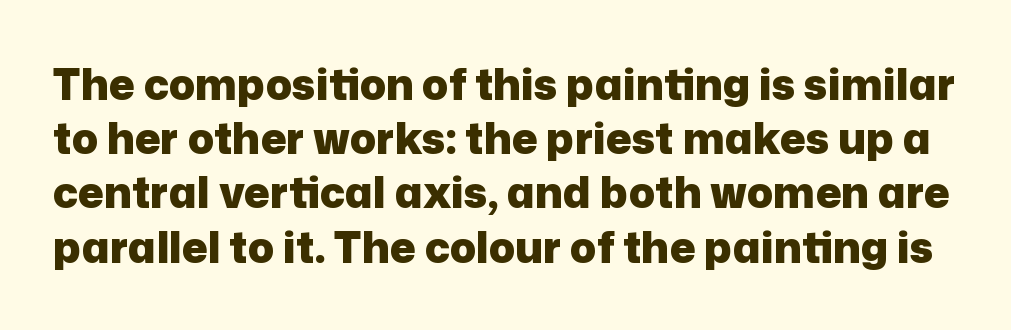
Q: Is the text bold? A: Yes.
Q: Is the text italic (slanted)? A: No, it is upright.
Q: Is the typeface a serif or a sans-serif typeface? A: Sans-serif.
Q: Is the text underlined? A: No.
Q: Is the spacing between letters normal or unusually wide? A: Normal.
Q: Is the spacing between lines tight, normal or loose? A: Normal.
Q: Width (condensed, normal, or wide)? A: Normal.
Q: Stroke contrast? A: Low.
Q: x-height? A: Medium.
Q: Monospaced? A: No.
